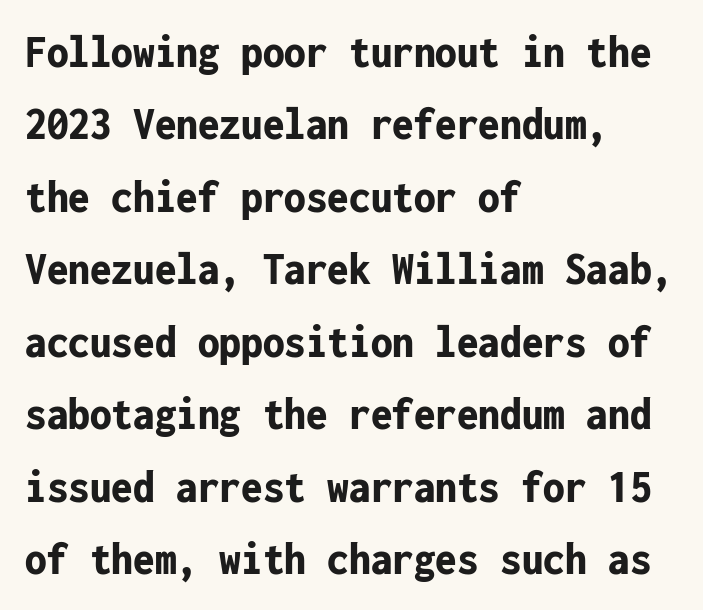
The image shows 48 px bold, condensed sans-serif type, upright, monospaced; set left-aligned, normal line spacing (1.51x), normal letter spacing, not underlined; low stroke contrast and a medium x-height.
